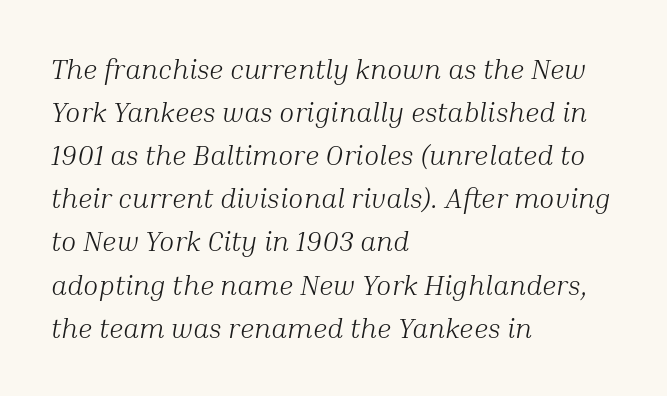
Words float on clear page, feet unadorned. Do the characters align in a grid? No, the font is proportional. Heaviness? Minimal to ordinary, like unemphasized prose. These lines are composed in type with serifs.
